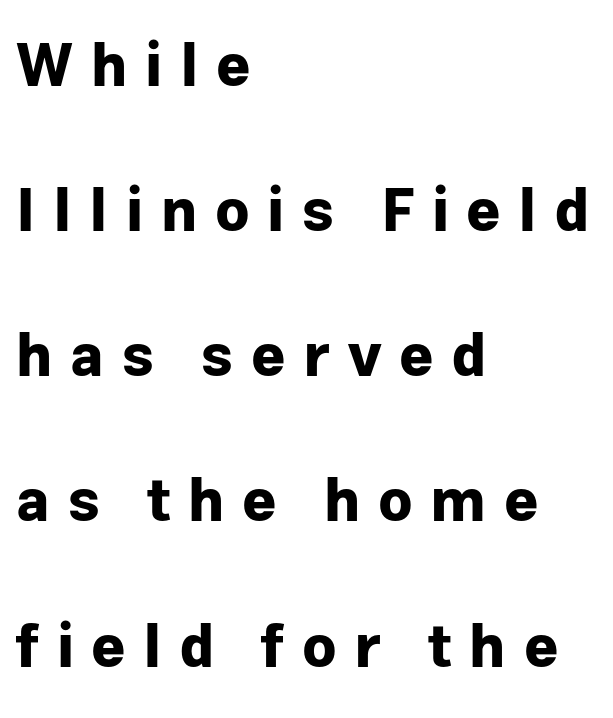
The image shows 59 px bold sans-serif type, upright; set left-aligned, loose line spacing (2.46x), unusually wide letter spacing (+0.3 em), not underlined; low stroke contrast and a medium x-height.
